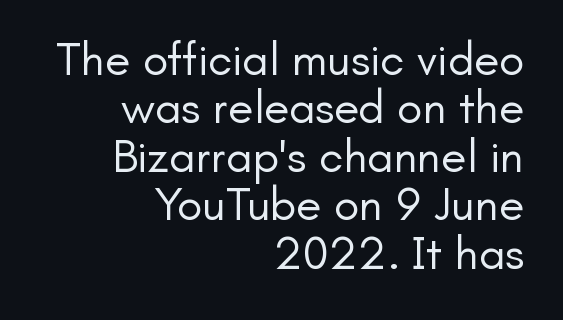
The image shows 47 px regular-weight sans-serif type, upright; set right-aligned, tight line spacing (1.03x), normal letter spacing, not underlined; low stroke contrast and a small x-height.
